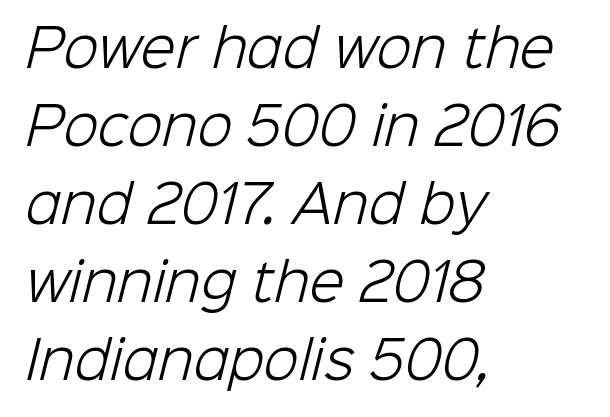
The typesetting does not lean heavy: it is not bold. Default kerning and tracking; the words read as compact shapes. Character widths vary here, with narrow letters taking less room than wide ones. Rows of type keep a routine distance in the vertical direction. This sample uses a sans-serif face.
